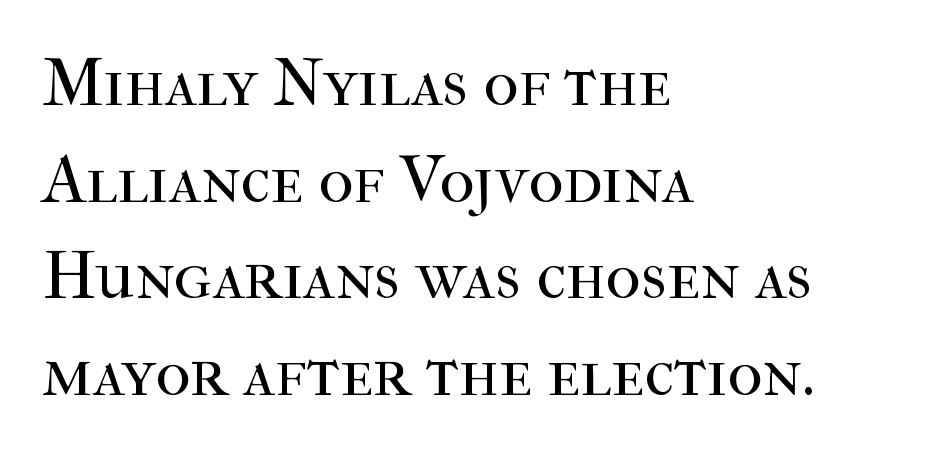
Q: Is the text bold? A: No.
Q: Is the text italic (slanted)? A: No, it is upright.
Q: Is the typeface a serif or a sans-serif typeface? A: Serif.
Q: Is the text underlined? A: No.
Q: How is the paragraph aligned? A: Left-aligned.
Q: Is the spacing between letters normal or unusually wide? A: Normal.
Q: Is the spacing between lines tight, normal or loose? A: Normal.
Q: Width (condensed, normal, or wide)? A: Normal.
Q: Stroke contrast? A: High.
Q: x-height? A: Medium.
Q: Monospaced? A: No.
